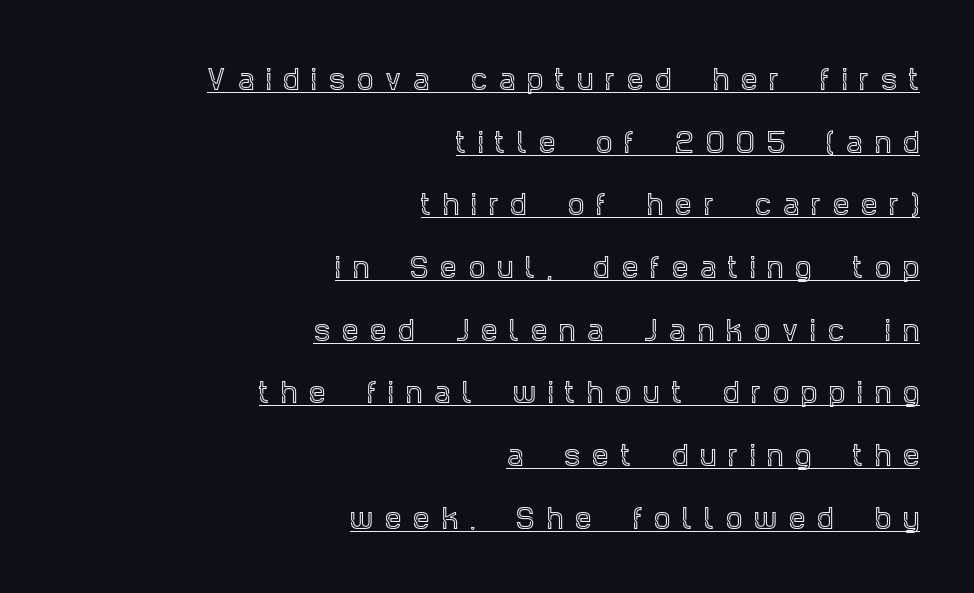
The image shows 26 px text type, upright; set right-aligned, loose line spacing (2.41x), unusually wide letter spacing (+0.46 em), underlined.
